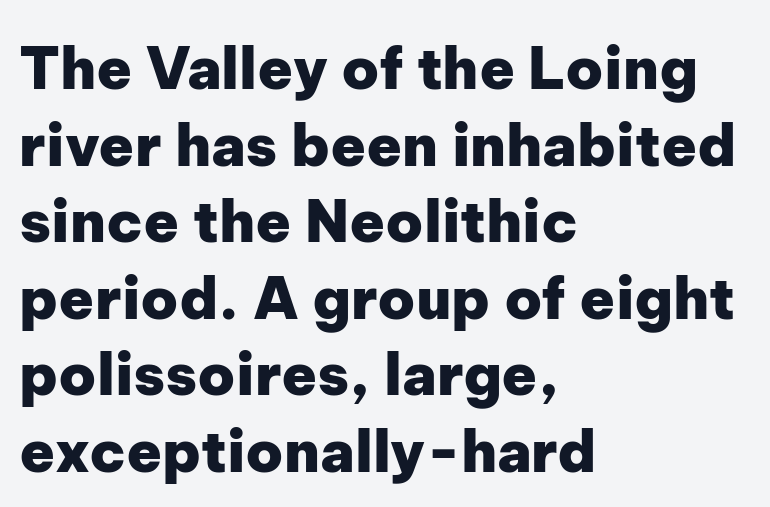
Emphasis by weight is at full strength: bold. Does the type have serifs? No, each stem ends abruptly. Observe the ordinary spacing: letters are neighbours, not strangers. The face used here is proportionally spaced, like ordinary book or web type. Nobody drew a line under any word here. The typography opts for an upright posture over an oblique one.
